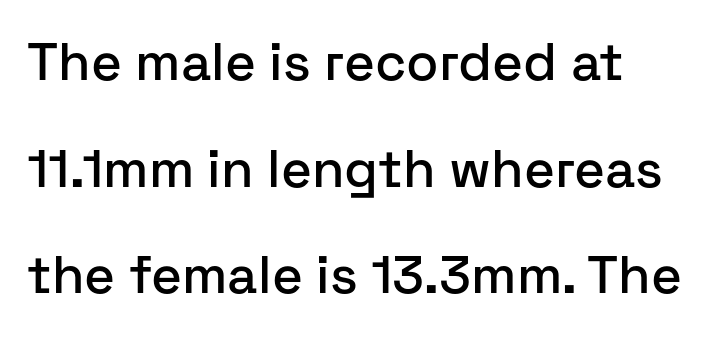
Default kerning and tracking; the words read as compact shapes. Successive baselines arrive slowly, with a big drop between each. Each letter keeps its own natural width here, so spacing adapts to shape. Check under the words: just untouched page. Left-aligned paragraph, ragged on the right. The typeface chosen for these lines omits serifs.
